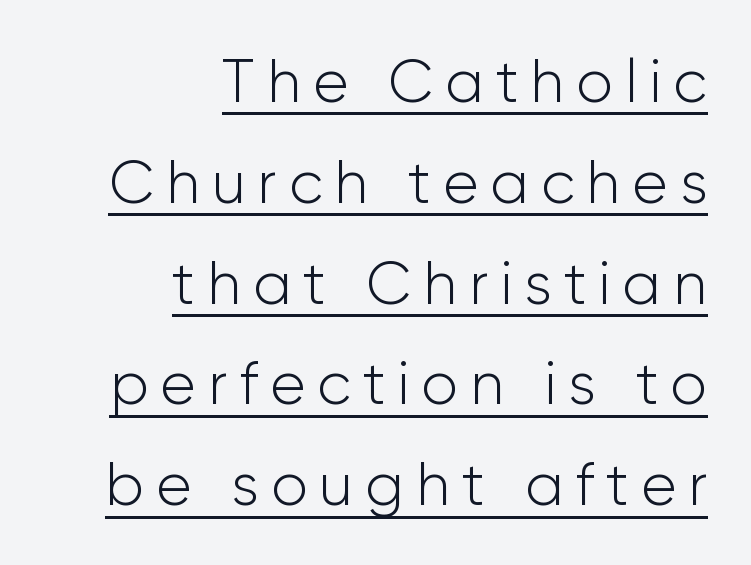
The rendering anchors every line to the right-hand side. A roman cut, with each character standing at attention. These lines sit exactly where default settings would place them. Observe the absence of serifs on each vertical stroke in this sample. The face used here is proportionally spaced, like ordinary book or web type.
